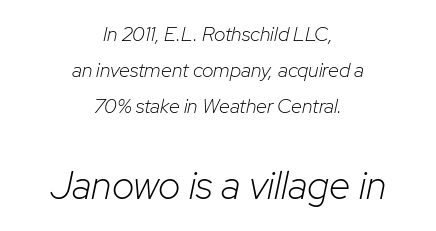
Neither beginnings nor endings align; midpoints do. This sample has the flowing, uneven cadence of proportional lettering. Observe the lean: these are italic letterforms. Tracking value appears to be zero — textbook default spacing. The strip under each line holds only bare page. In this sample the second text group is rendered at the bigger scale.
